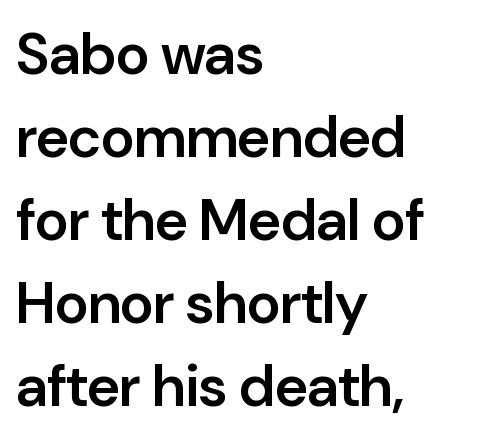
The image shows 58 px semibold sans-serif type, upright; set left-aligned, normal line spacing (1.43x), normal letter spacing, not underlined; low stroke contrast and a medium x-height.
